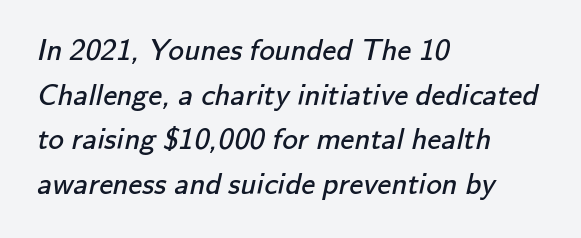
A typesetter would call this proportional, since set widths differ per character. Nothing heavy about these letters — not bold at all. How are the letters spaced? Ordinarily, with no added tracking. The space directly below the letters is spotless.
